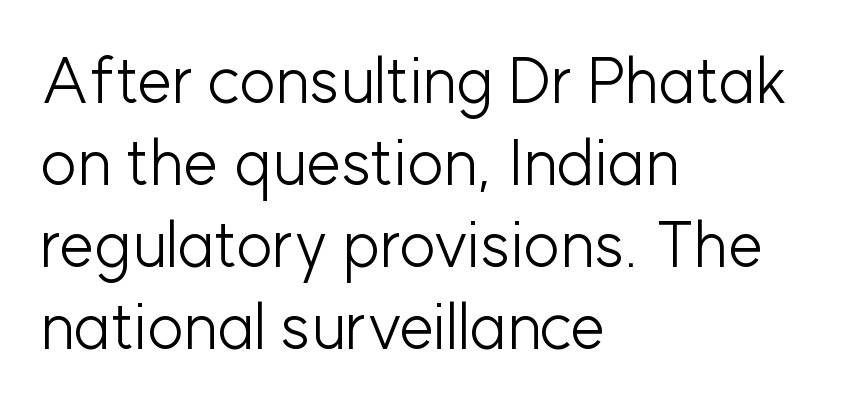
Inter-character spacing is left at the font's built-in metrics. Think of a printed novel: that variable character pitch is what you see here. Vertically, the passage feels balanced, rows spaced as you'd expect. The strokes are not fattened; the text isn't bold. Short and long lines alike share a common starting point at left.
